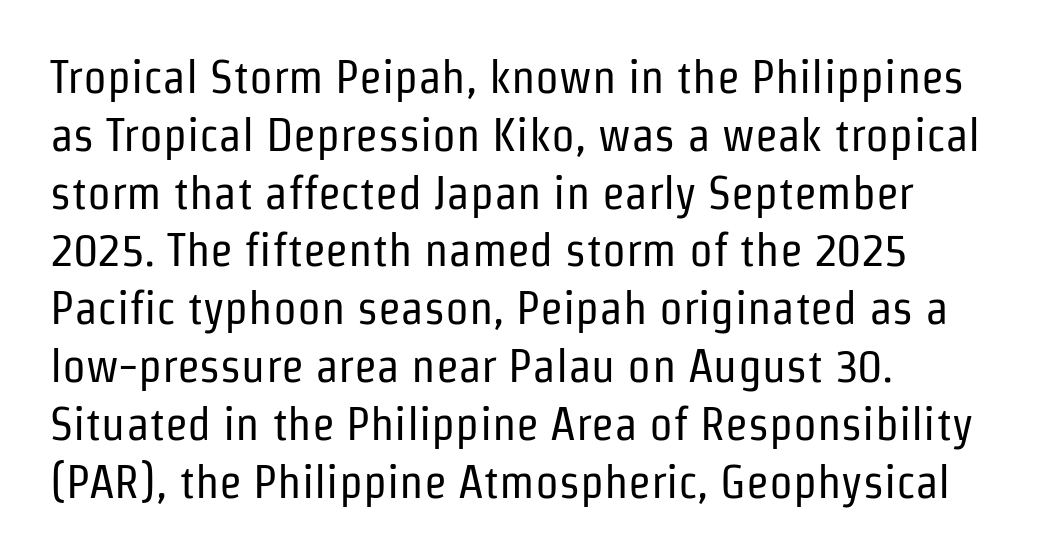
Q: Is the text bold? A: No.
Q: Is the text italic (slanted)? A: No, it is upright.
Q: Is the typeface a serif or a sans-serif typeface? A: Sans-serif.
Q: Is the text underlined? A: No.
Q: How is the paragraph aligned? A: Left-aligned.
Q: Is the spacing between letters normal or unusually wide? A: Normal.
Q: Width (condensed, normal, or wide)? A: Condensed.
Q: Stroke contrast? A: Low.
Q: x-height? A: Medium.
Q: Monospaced? A: No.
